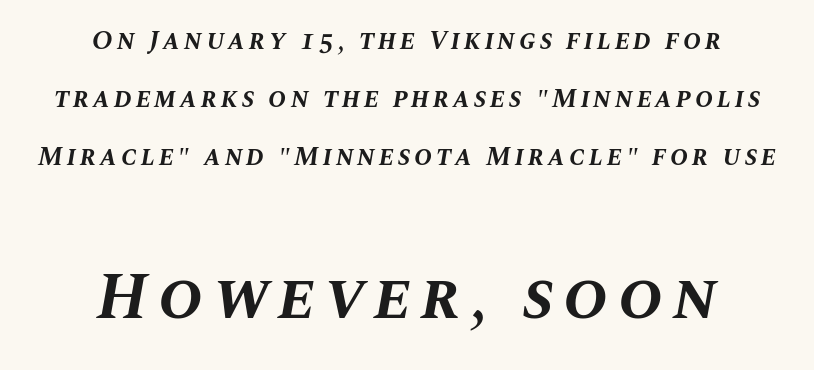
Q: Is the text bold? A: Yes.
Q: Is the text italic (slanted)? A: Yes, it leans right by about 10 degrees.
Q: Is the text underlined? A: No.
Q: How is the paragraph aligned? A: Centered.
Q: Is the spacing between lines tight, normal or loose? A: Loose.
Q: Which block of text is set in a larger size, the first (top) or the second (bottom)? A: The second (bottom) one.
Q: Width (condensed, normal, or wide)? A: Normal.
Q: Stroke contrast? A: Medium.
Q: x-height? A: Large.
Q: Monospaced? A: No.
